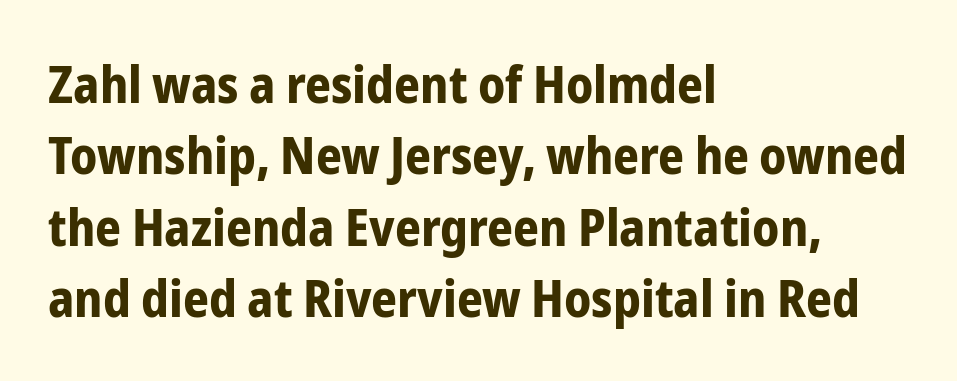
Q: Is the text bold? A: Yes.
Q: Is the text italic (slanted)? A: No, it is upright.
Q: Is the typeface a serif or a sans-serif typeface? A: Sans-serif.
Q: Is the text underlined? A: No.
Q: How is the paragraph aligned? A: Left-aligned.
Q: Is the spacing between letters normal or unusually wide? A: Normal.
Q: Is the spacing between lines tight, normal or loose? A: Normal.
Q: Width (condensed, normal, or wide)? A: Condensed.
Q: Stroke contrast? A: Low.
Q: x-height? A: Medium.
Q: Monospaced? A: No.
